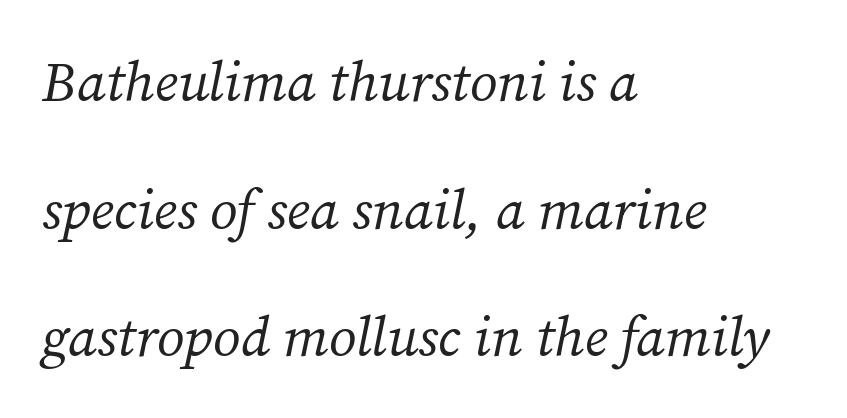
Italic? Definitely — the glyphs are oblique. Weight: regular or lighter. The text was rendered using a seriffed face with decorative stroke endings. Typeset ragged right — the left edge is the straight one. The gap between lines stays unmarked.
